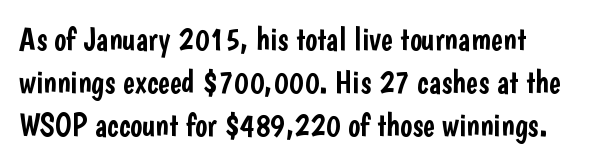
{"serif": "no", "italic": "no", "width": "condensed", "stroke_contrast": "low", "x_height": "medium", "monospaced": "no", "underline": "no", "line_spacing": "normal", "line_spacing_ratio": 1.35, "letter_spacing": "normal", "letter_spacing_em": 0.0, "glyph_px": 32}
